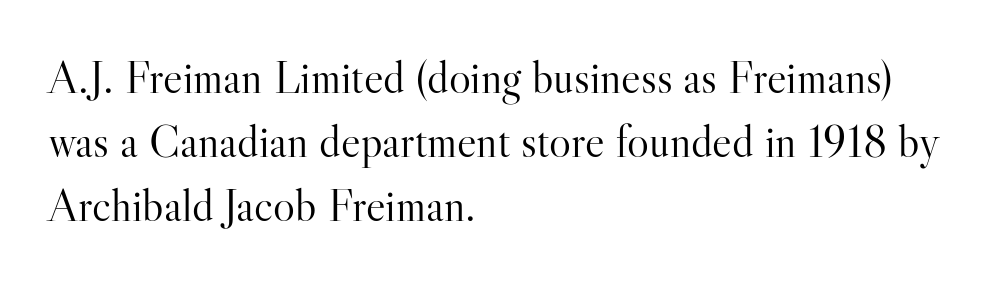
Here the designer chose a conventional face with non-uniform glyph widths. The rendering shows small feet on the letterforms — a serif design. Honestly, the row spacing looks completely unremarkable. The paragraph shown leans on its left margin.
